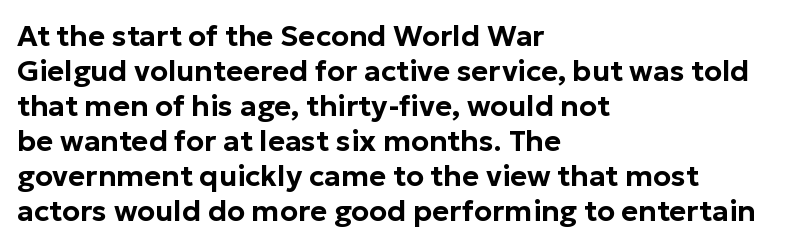
Q: Is the text italic (slanted)? A: No, it is upright.
Q: Is the typeface a serif or a sans-serif typeface? A: Sans-serif.
Q: Is the text underlined? A: No.
Q: How is the paragraph aligned? A: Left-aligned.
Q: Is the spacing between letters normal or unusually wide? A: Normal.
Q: Width (condensed, normal, or wide)? A: Normal.
Q: Stroke contrast? A: Low.
Q: x-height? A: Medium.
Q: Monospaced? A: No.
